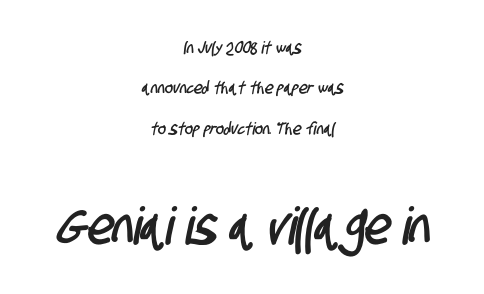
Descender tails drop into unmarked territory. The face used here is proportionally spaced, like ordinary book or web type. The rendering keeps characters at their native spacing. A student would notice the bottom passage is typeset larger than what precedes it. The letters carry no serifs — their stems end cleanly without finishing strokes.
